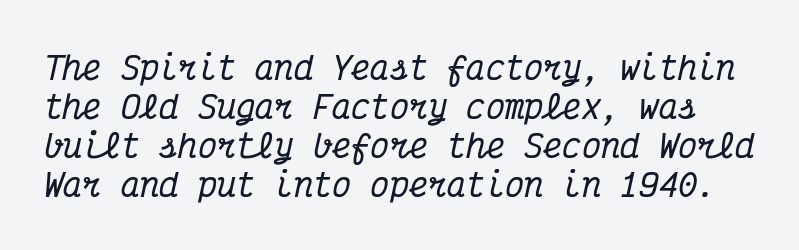
{"serif": "yes", "italic": "yes", "lean": "right", "slant_degrees": 12, "width": "condensed", "stroke_contrast": "medium", "x_height": "medium", "monospaced": "yes", "underline": "no", "line_spacing_ratio": 1.22, "letter_spacing": "normal", "letter_spacing_em": 0.0, "glyph_px": 32}
